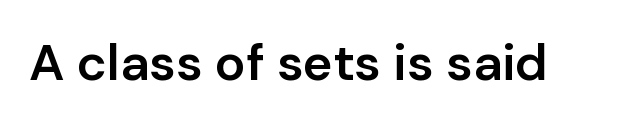
The image shows 51 px semibold sans-serif type, upright; set normal letter spacing, not underlined; low stroke contrast and a medium x-height.
